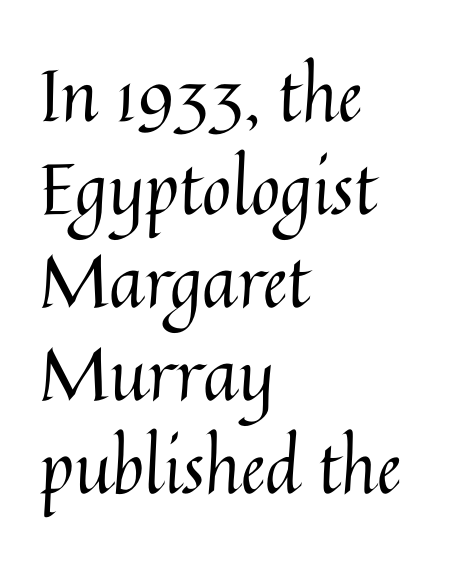
Q: Is the text bold? A: No.
Q: Is the text underlined? A: No.
Q: How is the paragraph aligned? A: Left-aligned.
Q: Is the spacing between letters normal or unusually wide? A: Normal.
Q: Is the spacing between lines tight, normal or loose? A: Normal.
Q: Width (condensed, normal, or wide)? A: Normal.
Q: Stroke contrast? A: Medium.
Q: x-height? A: Medium.
Q: Monospaced? A: No.
